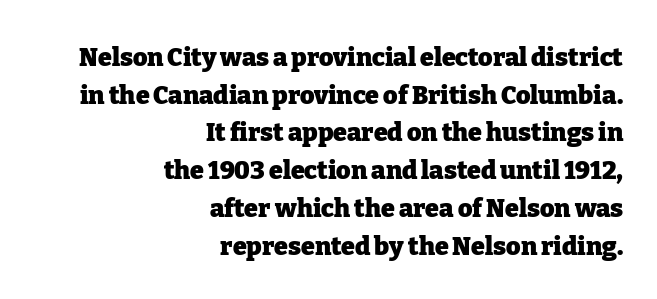
Q: Is the text bold? A: Yes.
Q: Is the text italic (slanted)? A: No, it is upright.
Q: Is the text underlined? A: No.
Q: How is the paragraph aligned? A: Right-aligned.
Q: Is the spacing between letters normal or unusually wide? A: Normal.
Q: Is the spacing between lines tight, normal or loose? A: Normal.
